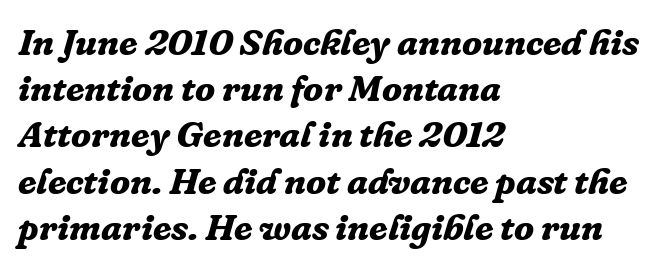
Varying glyph widths throughout — classic text-font behaviour. Rule under the text: the space is simply empty. The sample has been set heavy, in full bold. Serif or sans? Serif — the stroke terminals have little feet. How would I describe the line gaps? Plain and ordinary. A typesetter would mark this as italic.
